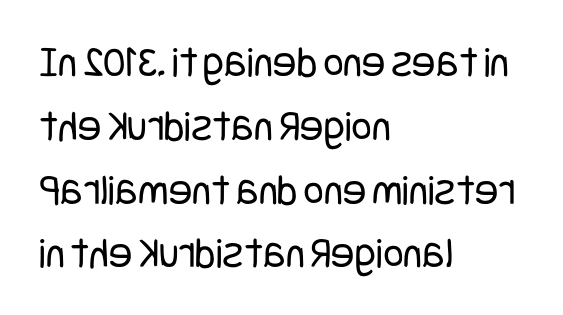
Nothing unusual about the tracking: characters are spaced as the font intends. No heavy texture on the line: the type isn't bold. This sample uses an upright cut, with every glyph sitting square on the baseline. Casual observation: everything's shoved over to the left. The rendering uses a moderate line-height, typical for paragraphs. Just letters on the line, the space beneath them empty.
